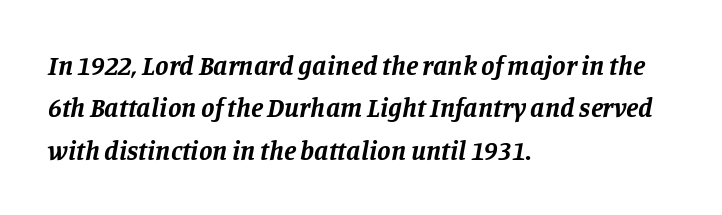
{"italic": "yes", "lean": "right", "slant_degrees": 11, "bold": "yes", "underline": "no", "align": "left", "line_spacing": "normal", "line_spacing_ratio": 1.57, "letter_spacing": "normal", "letter_spacing_em": 0.0, "glyph_px": 27}
